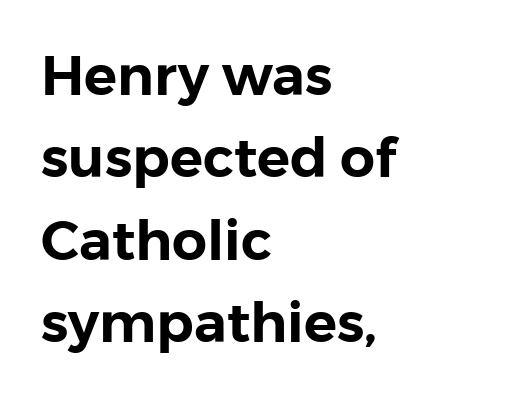
{"serif": "no", "italic": "no", "width": "normal", "stroke_contrast": "low", "x_height": "medium", "monospaced": "no", "underline": "no", "align": "left", "line_spacing": "normal", "line_spacing_ratio": 1.5, "letter_spacing": "normal", "letter_spacing_em": 0.0, "glyph_px": 55}
